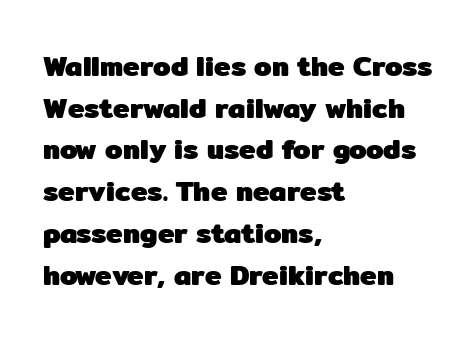
Q: Is the text bold? A: Yes.
Q: Is the text italic (slanted)? A: No, it is upright.
Q: Is the typeface a serif or a sans-serif typeface? A: Sans-serif.
Q: Is the text underlined? A: No.
Q: How is the paragraph aligned? A: Left-aligned.
Q: Is the spacing between letters normal or unusually wide? A: Normal.
Q: Is the spacing between lines tight, normal or loose? A: Normal.
Q: Width (condensed, normal, or wide)? A: Normal.
Q: Stroke contrast? A: Low.
Q: x-height? A: Medium.
Q: Monospaced? A: No.
